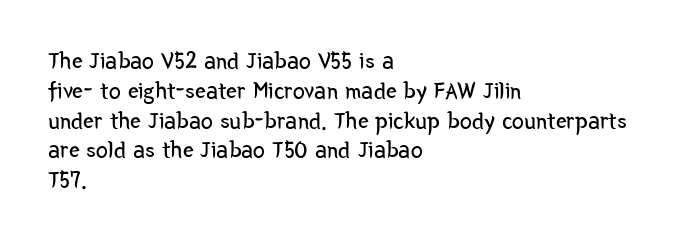
The image shows 24 px text type, upright; set left-aligned, line spacing 1.24x, normal letter spacing, not underlined.
